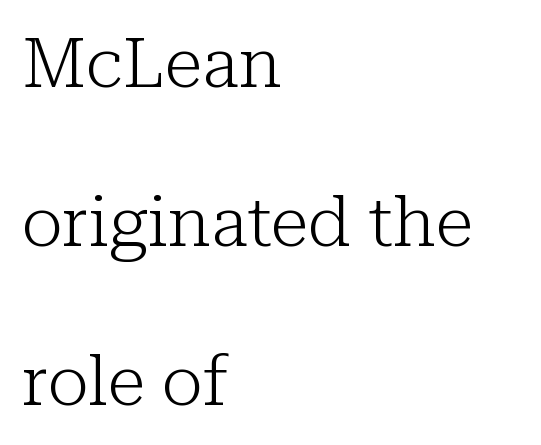
The image shows 70 px light serif type, upright; set left-aligned, loose line spacing (2.27x), normal letter spacing, not underlined; low stroke contrast and a medium x-height.
